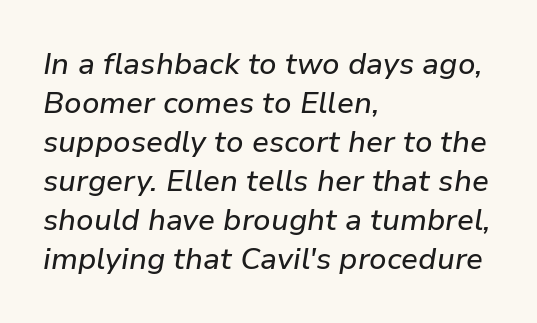
{"italic": "yes", "lean": "right", "slant_degrees": 9, "width": "normal", "stroke_contrast": "low", "x_height": "medium", "monospaced": "no", "underline": "no", "align": "left", "line_spacing": "normal", "line_spacing_ratio": 1.3, "letter_spacing": "normal", "letter_spacing_em": 0.0, "glyph_px": 30}
